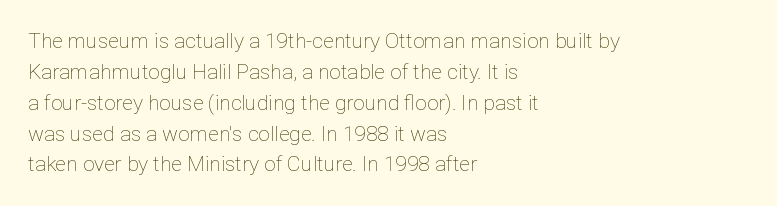
Q: Is the text bold? A: No.
Q: Is the text italic (slanted)? A: No, it is upright.
Q: Is the text underlined? A: No.
Q: How is the paragraph aligned? A: Left-aligned.
Q: Is the spacing between letters normal or unusually wide? A: Normal.
Q: Is the spacing between lines tight, normal or loose? A: Normal.
